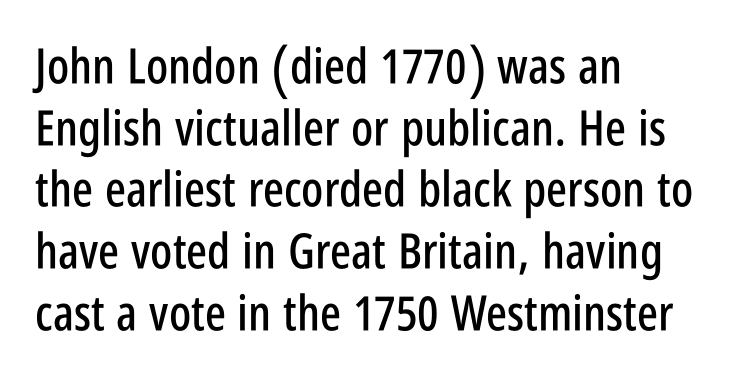
A typesetter would call this proportional, since set widths differ per character. Successive baselines arrive at the customary interval. Ascenders rise straight up at ninety degrees. Leftover space on each line is placed entirely after the last word.
